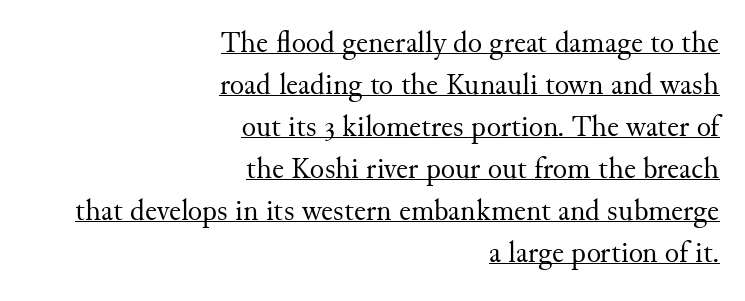
A typesetter would label this face a serif. The letterforms sit shoulder to shoulder at normal distance. Each letter keeps its own natural width here, so spacing adapts to shape. Each line ends at the same right margin while the left side varies.
